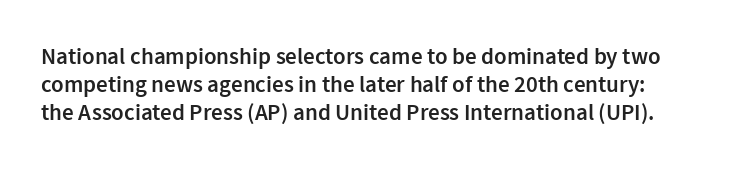
{"italic": "no", "bold": "semi", "underline": "no", "line_spacing_ratio": 1.22, "letter_spacing": "normal", "letter_spacing_em": 0.0, "glyph_px": 23}
